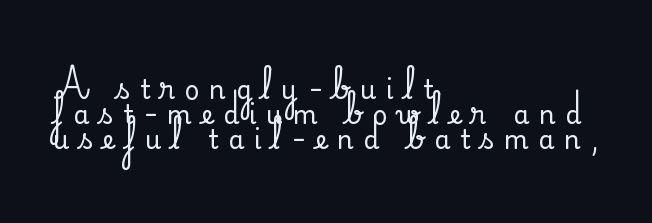
Q: Is the text italic (slanted)? A: No, it is upright.
Q: Is the text underlined? A: No.
Q: How is the paragraph aligned? A: Left-aligned.
Q: Is the spacing between letters normal or unusually wide? A: Unusually wide.
Q: Is the spacing between lines tight, normal or loose? A: Tight.
